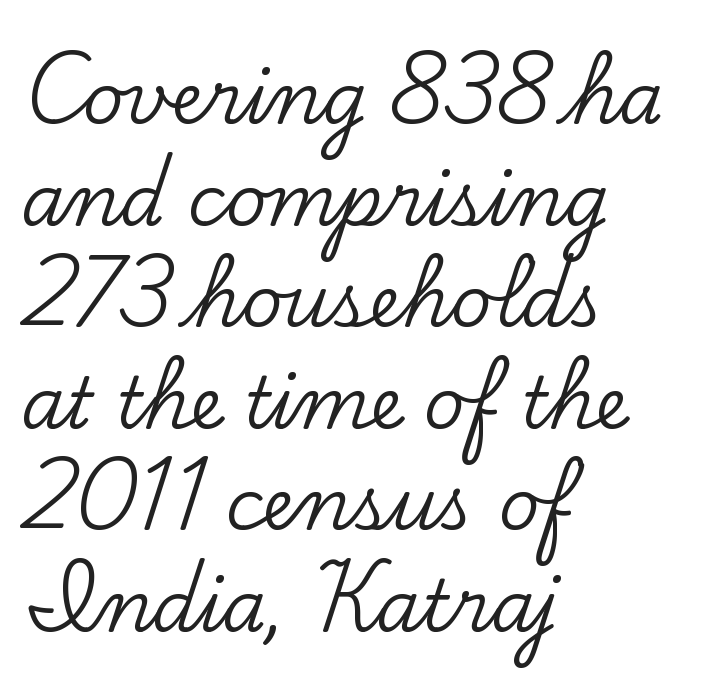
Q: Is the text italic (slanted)? A: Yes.
Q: Is the typeface a serif or a sans-serif typeface? A: Serif.
Q: Is the text underlined? A: No.
Q: How is the paragraph aligned? A: Left-aligned.
Q: Is the spacing between letters normal or unusually wide? A: Normal.
Q: Is the spacing between lines tight, normal or loose? A: Normal.
Q: Width (condensed, normal, or wide)? A: Normal.
Q: Stroke contrast? A: Low.
Q: x-height? A: Small.
Q: Monospaced? A: No.
